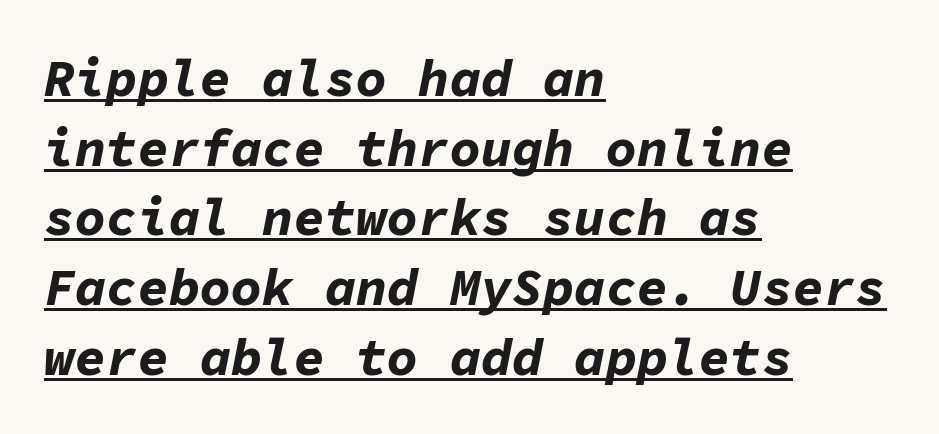
The image shows 52 px bold type, italic (leaning right), monospaced; set left-aligned, normal line spacing (1.34x), normal letter spacing, underlined; low stroke contrast and a medium x-height.
